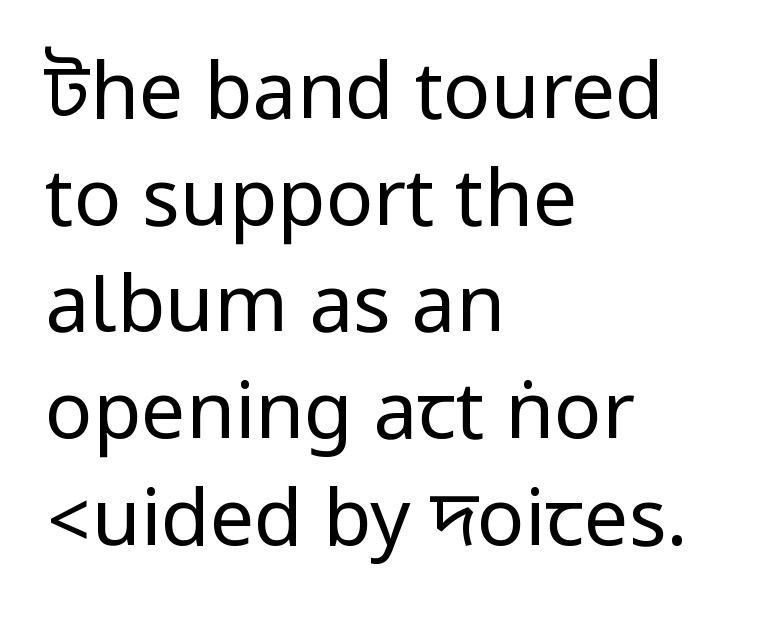
{"serif": "no", "italic": "no", "bold": "no", "weight": "regular", "width": "condensed", "stroke_contrast": "low", "underline": "no", "align": "left", "line_spacing": "normal", "line_spacing_ratio": 1.35, "letter_spacing": "normal", "letter_spacing_em": 0.0, "glyph_px": 79}
